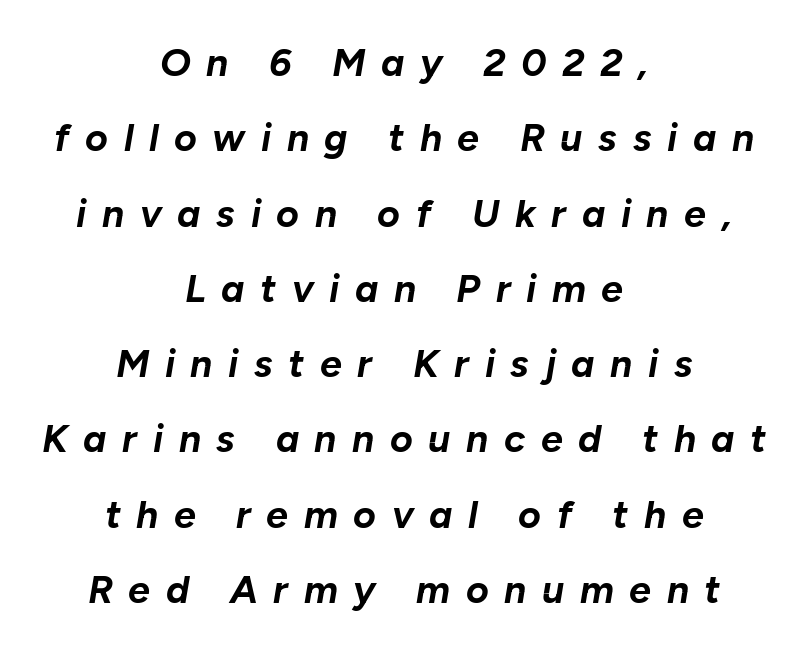
Q: Is the text bold? A: Yes.
Q: Is the text italic (slanted)? A: Yes, it leans right by about 10 degrees.
Q: Is the text underlined? A: No.
Q: How is the paragraph aligned? A: Centered.
Q: Is the spacing between letters normal or unusually wide? A: Unusually wide.
Q: Is the spacing between lines tight, normal or loose? A: Loose.
Q: Width (condensed, normal, or wide)? A: Normal.
Q: Stroke contrast? A: Low.
Q: x-height? A: Medium.
Q: Monospaced? A: No.
